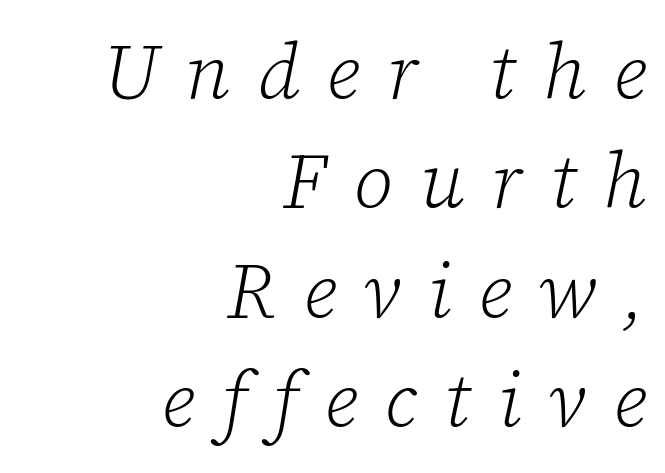
{"serif": "yes", "italic": "yes", "lean": "right", "slant_degrees": 12, "bold": "no", "weight": "light", "width": "normal", "stroke_contrast": "low", "x_height": "medium", "monospaced": "no", "underline": "no", "align": "right", "line_spacing": "normal", "line_spacing_ratio": 1.42, "letter_spacing": "wide", "letter_spacing_em": 0.35, "glyph_px": 77}
